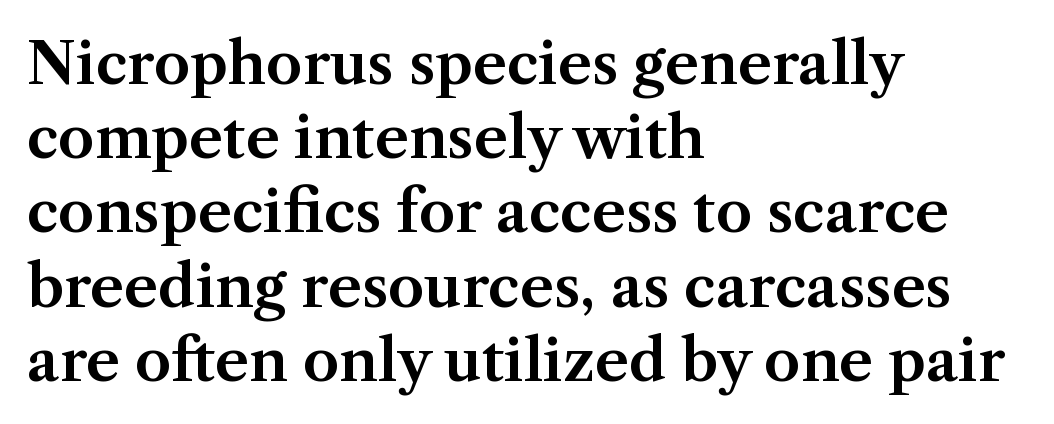
The image shows 58 px serif type, upright; set left-aligned, normal line spacing (1.28x), normal letter spacing, not underlined; medium stroke contrast and a medium x-height.
